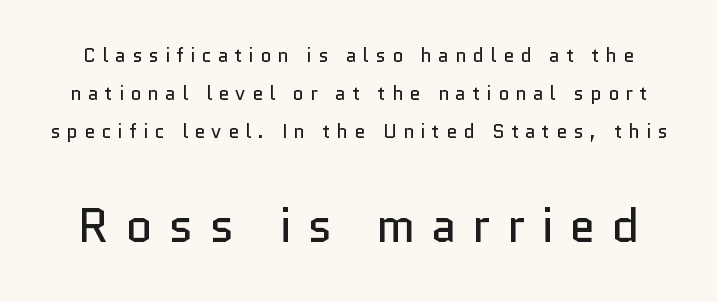
The image shows 47 px regular-weight sans-serif type, upright; set loose line spacing (1.99x), unusually wide letter spacing (+0.34 em), not underlined; the second (bottom) block is 2.47x larger; low stroke contrast and a medium x-height.
